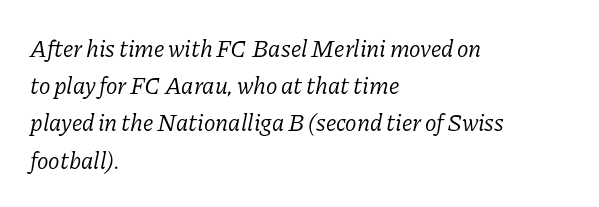
The image shows 24 px text type, italic (leaning right); set left-aligned, normal line spacing (1.55x), normal letter spacing, not underlined.
